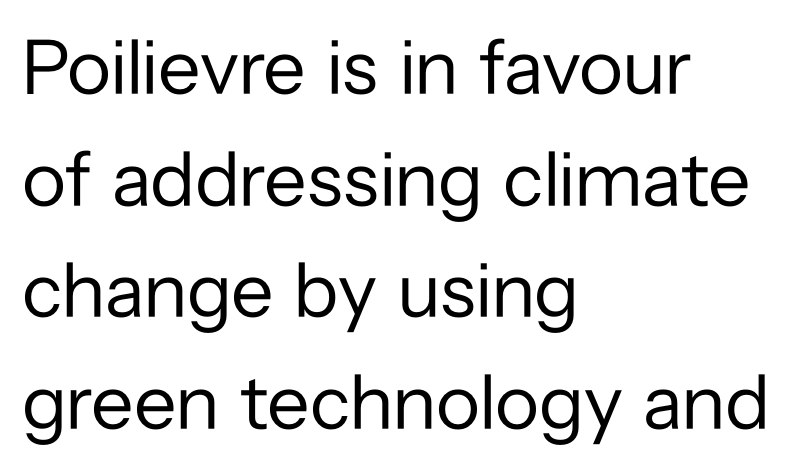
Clear beneath every line of the passage. The lines are quadded left. The typography opts for an upright posture over an oblique one. Type style note: lacks serifs. Honestly, the letter spacing is just normal — you wouldn't notice it. Proportional: the letters do not fall into vertical columns.
